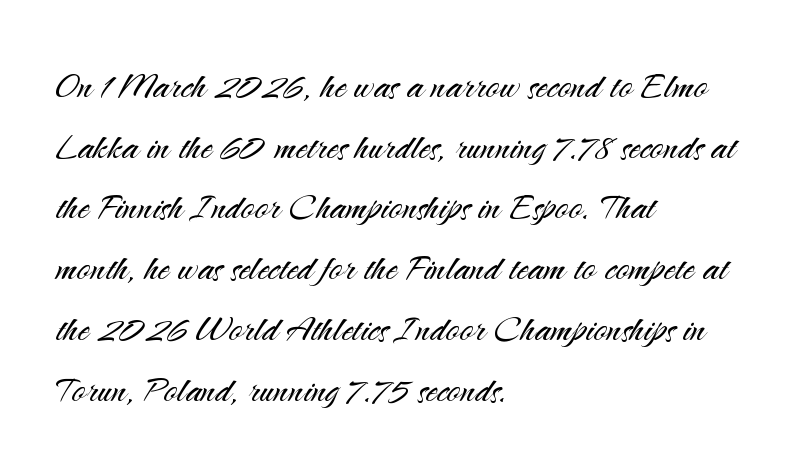
{"serif": "no", "bold": "no", "weight": "light", "width": "normal", "stroke_contrast": "medium", "x_height": "small", "monospaced": "no", "underline": "no", "align": "left", "line_spacing": "normal", "line_spacing_ratio": 1.32, "letter_spacing": "normal", "letter_spacing_em": 0.0, "glyph_px": 46}
